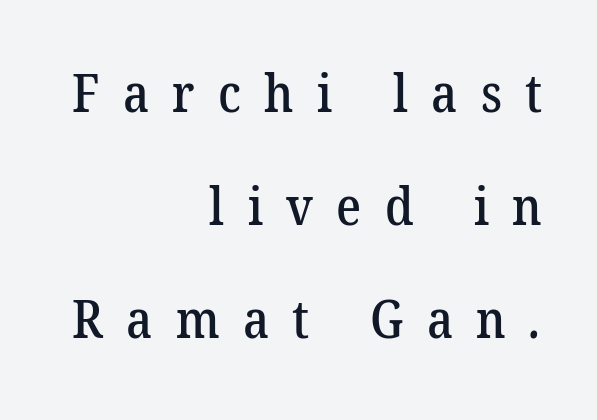
The image shows 53 px serif type; set right-aligned, loose line spacing (2.13x), unusually wide letter spacing (+0.44 em), not underlined; low stroke contrast and a medium x-height.
